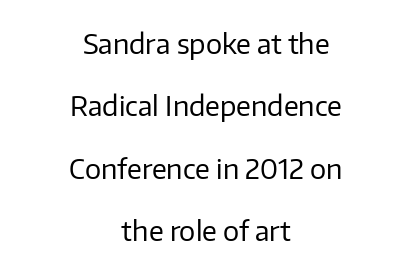
{"italic": "no", "bold": "no", "underline": "no", "align": "center", "line_spacing": "loose", "line_spacing_ratio": 2.31, "letter_spacing": "normal", "letter_spacing_em": 0.0, "glyph_px": 27}
